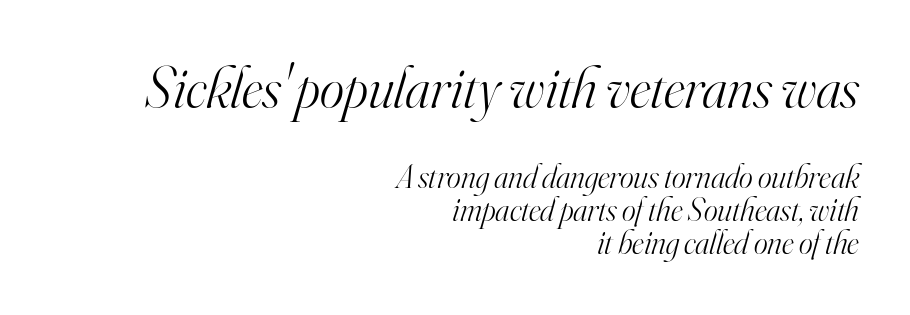
The image shows 58 px light serif type, italic (leaning right); set right-aligned, tight line spacing (1.0x), normal letter spacing, not underlined; the first (top) block is 1.76x larger; high stroke contrast and a small x-height.
